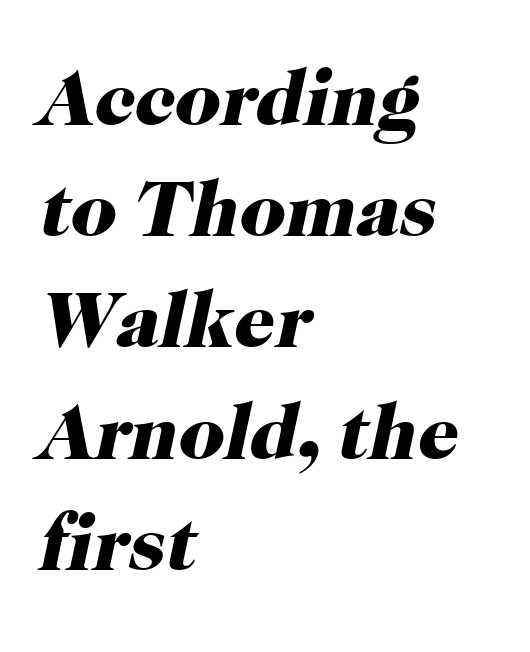
The image shows 80 px heavy serif type, italic (leaning right); set left-aligned, normal line spacing (1.39x), normal letter spacing, not underlined; high stroke contrast and a medium x-height.
